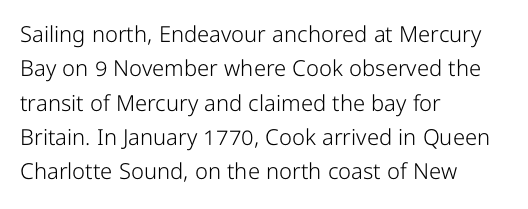
The specimen reads as upright at a glance. Is the stroke heavy? The answer is a plain regular-or-lighter. Clear beneath every line of the passage. Notice how descenders clear the ascenders below comfortably — that's standard leading.
